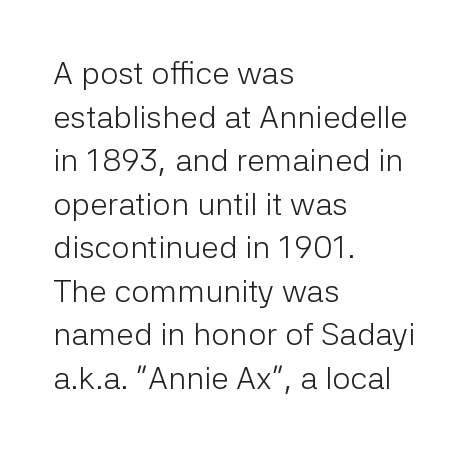
Q: Is the text bold? A: No.
Q: Is the text italic (slanted)? A: No, it is upright.
Q: Is the typeface a serif or a sans-serif typeface? A: Sans-serif.
Q: Is the text underlined? A: No.
Q: How is the paragraph aligned? A: Left-aligned.
Q: Is the spacing between letters normal or unusually wide? A: Normal.
Q: Is the spacing between lines tight, normal or loose? A: Normal.
Q: Width (condensed, normal, or wide)? A: Normal.
Q: Stroke contrast? A: Low.
Q: x-height? A: Medium.
Q: Monospaced? A: No.
